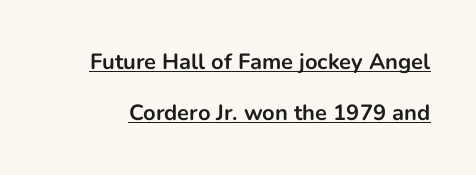
Q: Is the text bold? A: Yes.
Q: Is the text italic (slanted)? A: No, it is upright.
Q: Is the text underlined? A: Yes.
Q: Is the spacing between letters normal or unusually wide? A: Normal.
Q: Is the spacing between lines tight, normal or loose? A: Loose.
